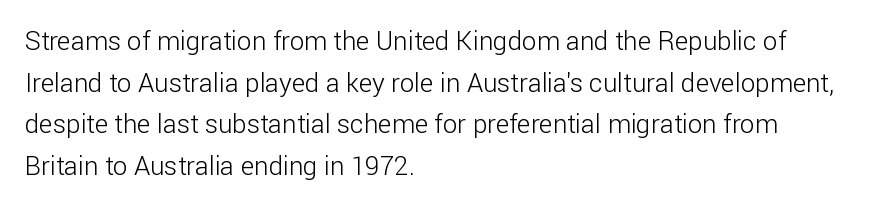
Q: Is the text bold? A: No.
Q: Is the text italic (slanted)? A: No, it is upright.
Q: Is the text underlined? A: No.
Q: How is the paragraph aligned? A: Left-aligned.
Q: Is the spacing between letters normal or unusually wide? A: Normal.
Q: Is the spacing between lines tight, normal or loose? A: Normal.
